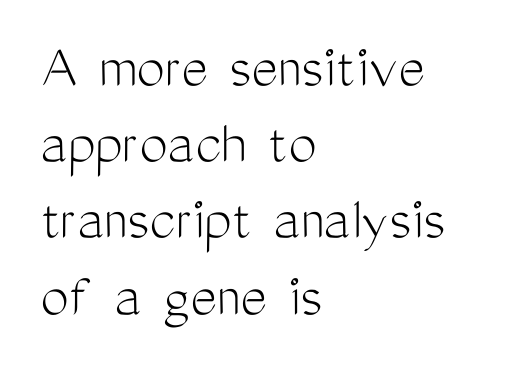
The image shows 63 px light, condensed sans-serif type, upright; set left-aligned, line spacing 1.21x, normal letter spacing, not underlined; medium stroke contrast and a medium x-height.
